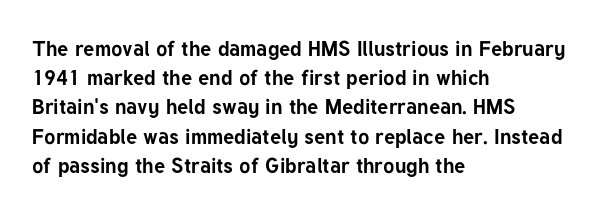
The image shows 21 px bold type, upright; set left-aligned, normal line spacing (1.39x), normal letter spacing, not underlined.
